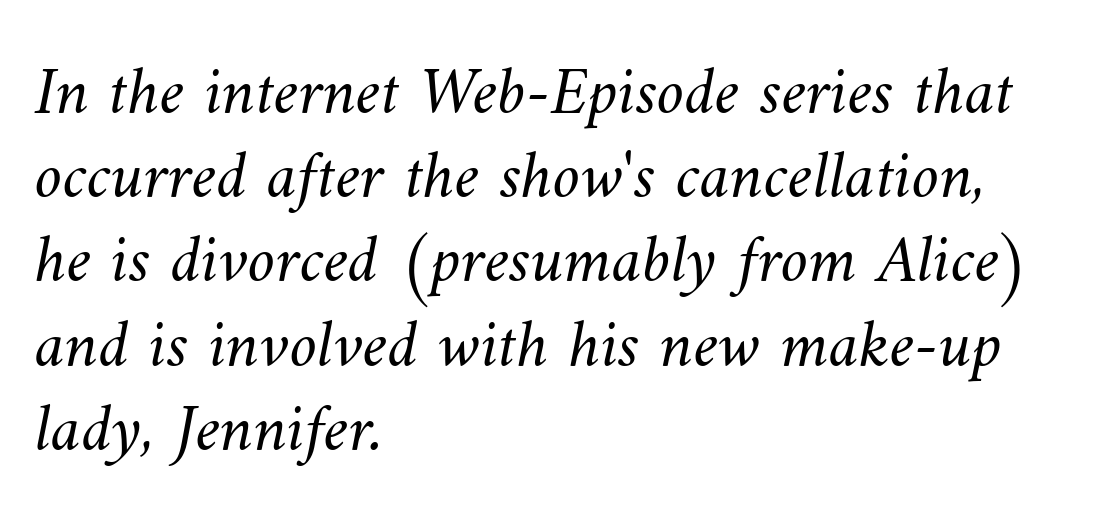
The image shows 69 px light type; set left-aligned, line spacing 1.22x, normal letter spacing, not underlined; medium stroke contrast and a small x-height.
